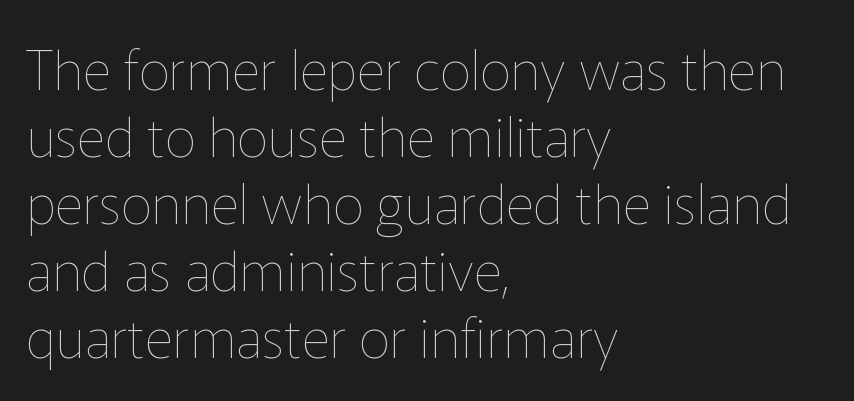
The image shows 55 px thin type, upright; set left-aligned, line spacing 1.22x, normal letter spacing, not underlined; low stroke contrast and a medium x-height.
